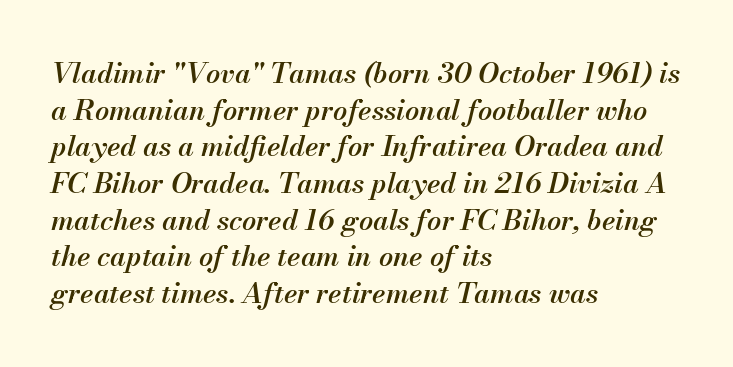
Q: Is the text bold? A: Semi-bold.
Q: Is the text italic (slanted)? A: Yes, it leans right by about 13 degrees.
Q: Is the text underlined? A: No.
Q: How is the paragraph aligned? A: Left-aligned.
Q: Is the spacing between letters normal or unusually wide? A: Normal.
Q: Is the spacing between lines tight, normal or loose? A: Normal.
Q: Width (condensed, normal, or wide)? A: Normal.
Q: Stroke contrast? A: Medium.
Q: x-height? A: Small.
Q: Monospaced? A: No.
